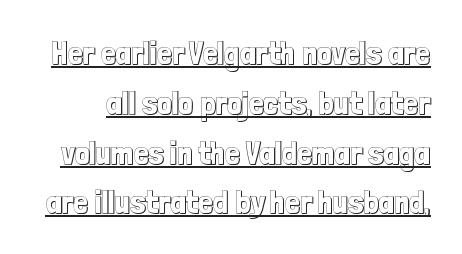
The image shows 33 px condensed type, upright; set normal line spacing (1.51x), normal letter spacing, underlined; a medium x-height.
